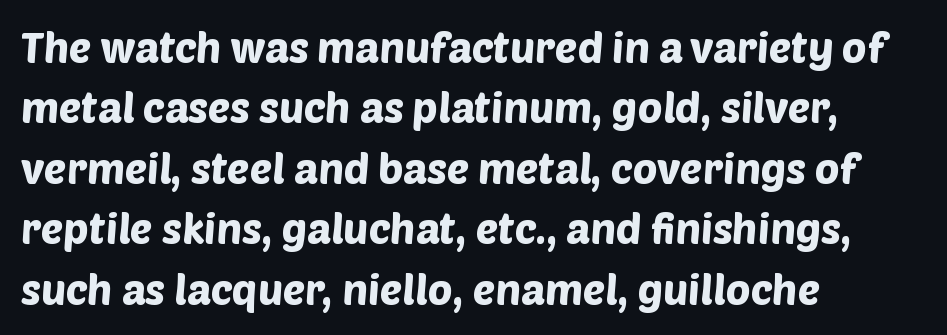
{"serif": "no", "width": "normal", "stroke_contrast": "low", "x_height": "large", "monospaced": "no", "underline": "no", "align": "left", "line_spacing": "normal", "line_spacing_ratio": 1.44, "letter_spacing": "normal", "letter_spacing_em": 0.0, "glyph_px": 42}
